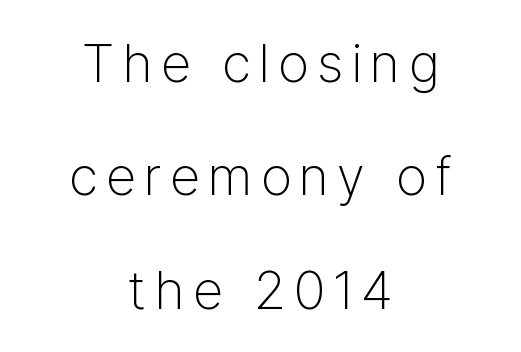
The image shows 53 px light sans-serif type, upright; set centered, loose line spacing (2.14x), not underlined; low stroke contrast and a medium x-height.
